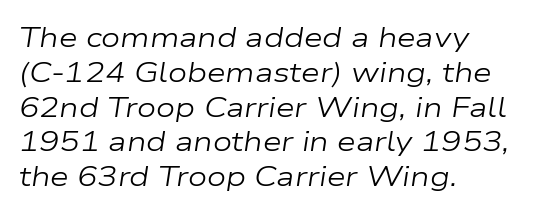
When letters slant like this, we call the style italic. What stands out about the letter spacing? Nothing — it is the standard amount. Honestly, the row spacing looks completely unremarkable. The typesetter chose a ragged-right arrangement here.
